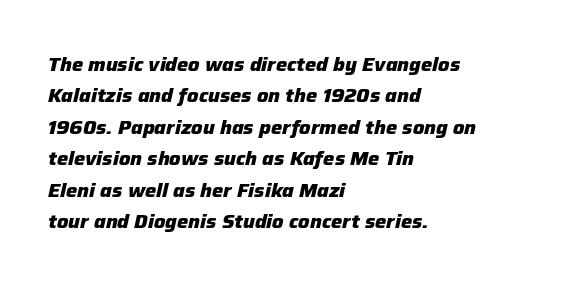
The image shows 20 px bold type, italic (leaning right); set left-aligned, normal line spacing (1.57x), normal letter spacing, not underlined.
